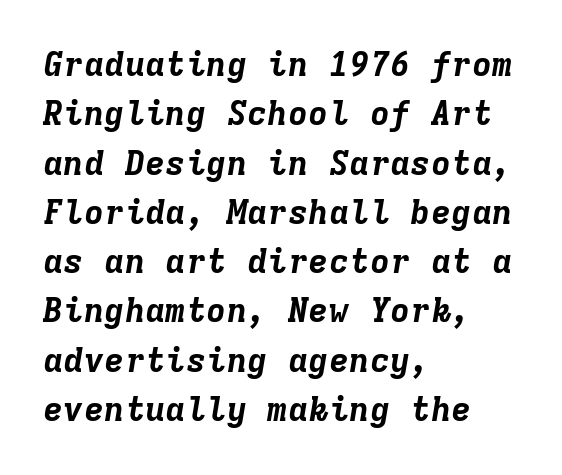
The space directly below the letters is spotless. You can tell it's italic because the verticals aren't actually vertical. Observe the ordinary spacing: letters are neighbours, not strangers. Strong, thick strokes mark this as bold type.
